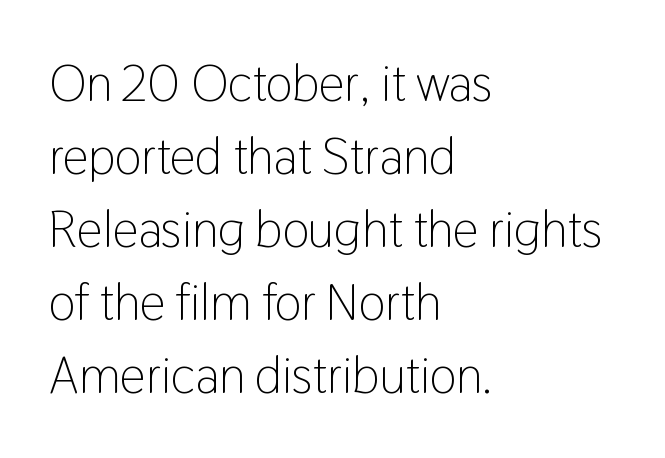
{"serif": "no", "italic": "no", "bold": "no", "weight": "light", "width": "condensed", "stroke_contrast": "low", "x_height": "medium", "monospaced": "no", "underline": "no", "align": "left", "line_spacing": "normal", "line_spacing_ratio": 1.43, "letter_spacing": "normal", "letter_spacing_em": 0.0, "glyph_px": 51}
